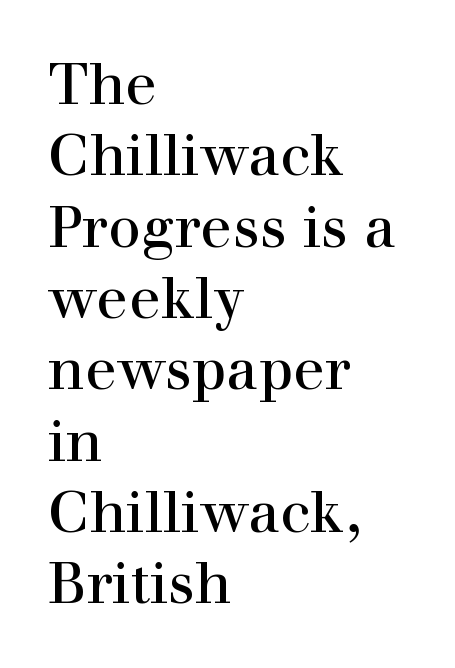
The image shows 58 px regular-weight serif type, upright; set left-aligned, line spacing 1.23x, normal letter spacing, not underlined; high stroke contrast and a medium x-height.
